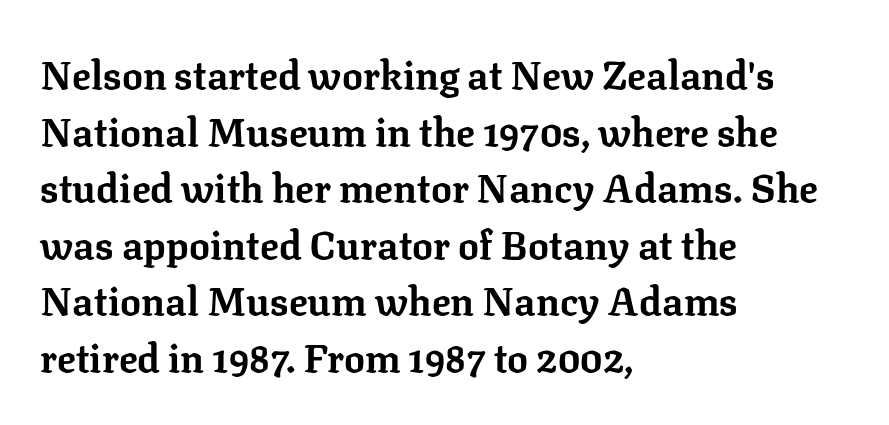
Heavy-handed strokes throughout: this text is bold. Any mark beneath the type? The region is blank. Leftover space on each line is placed entirely after the last word. This is roman type, the default non-slanted kind.
